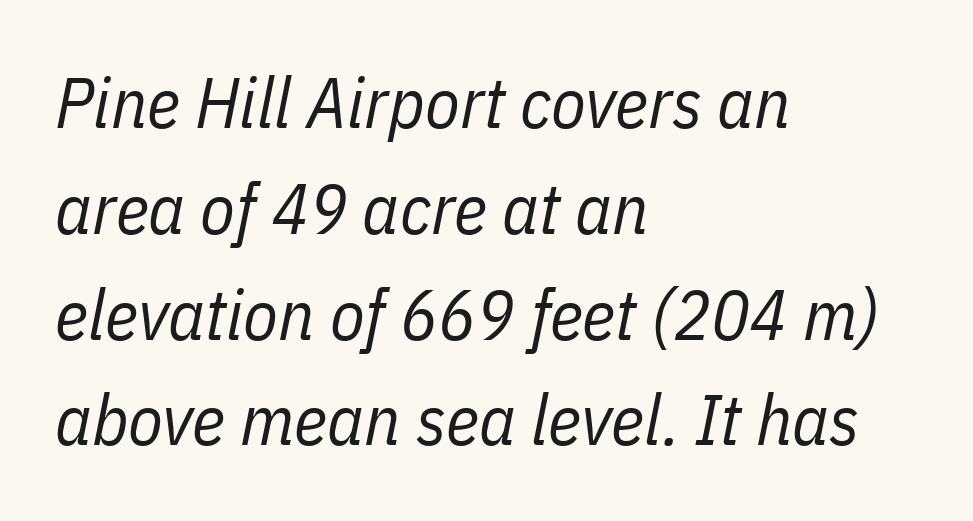
Q: Is the text bold? A: No.
Q: Is the text italic (slanted)? A: Yes, it leans right by about 11 degrees.
Q: Is the text underlined? A: No.
Q: How is the paragraph aligned? A: Left-aligned.
Q: Is the spacing between letters normal or unusually wide? A: Normal.
Q: Is the spacing between lines tight, normal or loose? A: Normal.
Q: Width (condensed, normal, or wide)? A: Condensed.
Q: Stroke contrast? A: Low.
Q: x-height? A: Medium.
Q: Monospaced? A: No.
